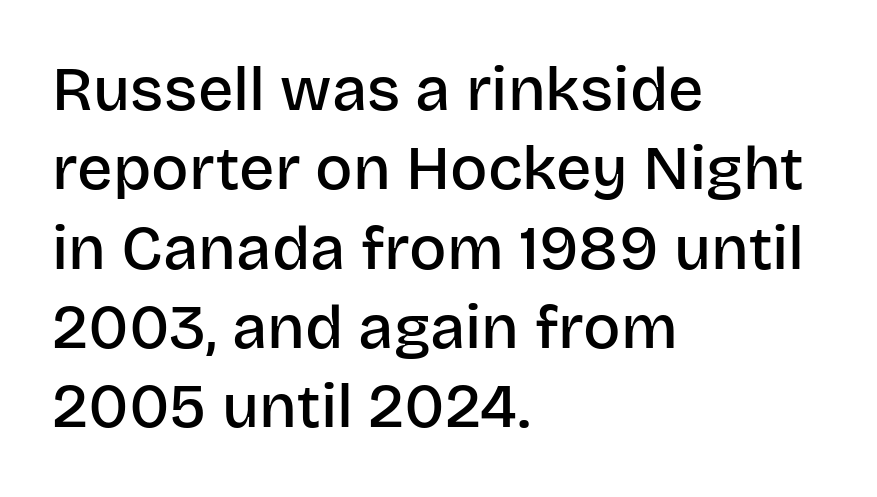
{"serif": "no", "italic": "no", "bold": "semi", "weight": "semibold", "width": "normal", "stroke_contrast": "low", "x_height": "large", "monospaced": "no", "underline": "no", "align": "left", "line_spacing": "normal", "line_spacing_ratio": 1.28, "letter_spacing": "normal", "letter_spacing_em": 0.0, "glyph_px": 62}
